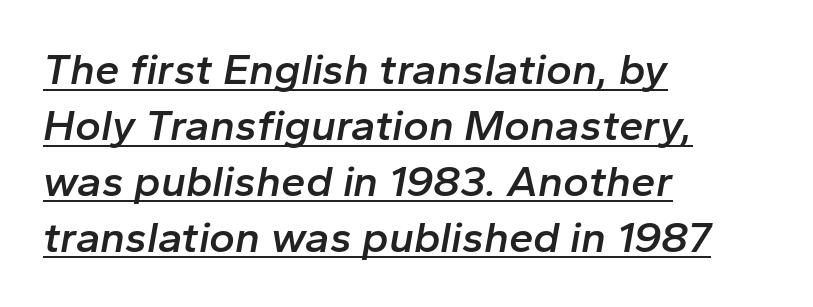
{"italic": "yes", "lean": "right", "slant_degrees": 10, "bold": "semi", "weight": "semibold", "width": "normal", "stroke_contrast": "low", "x_height": "medium", "monospaced": "no", "underline": "yes", "align": "left", "line_spacing": "normal", "line_spacing_ratio": 1.27, "letter_spacing": "normal", "letter_spacing_em": 0.0, "glyph_px": 44}
